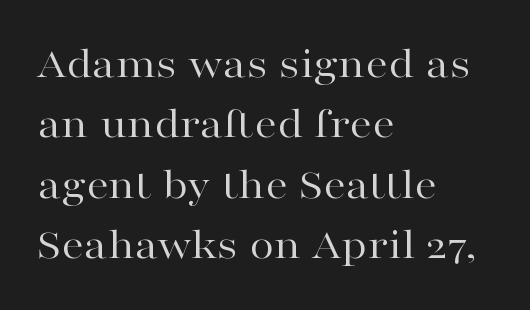
Q: Is the text bold? A: No.
Q: Is the text italic (slanted)? A: No, it is upright.
Q: Is the typeface a serif or a sans-serif typeface? A: Serif.
Q: Is the text underlined? A: No.
Q: How is the paragraph aligned? A: Left-aligned.
Q: Is the spacing between letters normal or unusually wide? A: Normal.
Q: Is the spacing between lines tight, normal or loose? A: Normal.
Q: Width (condensed, normal, or wide)? A: Wide.
Q: Stroke contrast? A: High.
Q: x-height? A: Medium.
Q: Monospaced? A: No.
